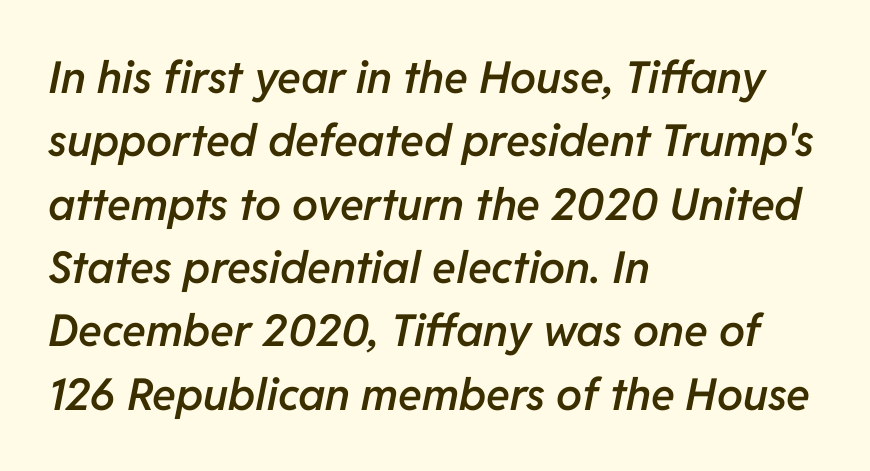
The ragged edge is on the right, which tells us the setting is flush left. Any mark beneath the type? The region is blank. The rendering uses natural spacing where letterforms have individual widths. Heft: intermediate — a semibold. You could call the tracking neutral — neither tight nor loose. Baseline-to-baseline distance is the conventional proportion of letter height.
